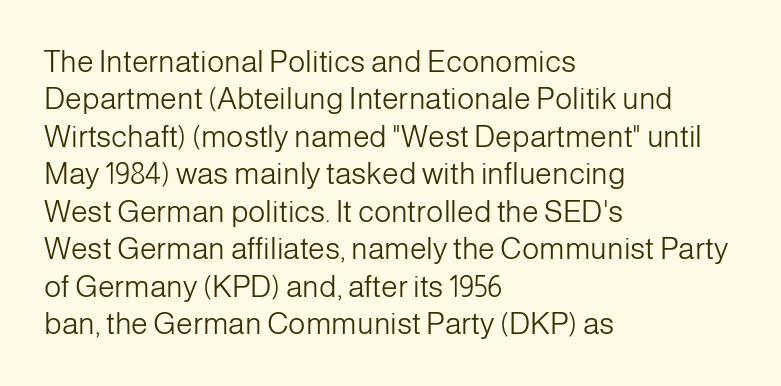
Q: Is the text bold? A: No.
Q: Is the text italic (slanted)? A: No, it is upright.
Q: Is the typeface a serif or a sans-serif typeface? A: Sans-serif.
Q: Is the text underlined? A: No.
Q: How is the paragraph aligned? A: Left-aligned.
Q: Is the spacing between letters normal or unusually wide? A: Normal.
Q: Is the spacing between lines tight, normal or loose? A: Normal.
Q: Width (condensed, normal, or wide)? A: Normal.
Q: Stroke contrast? A: Low.
Q: x-height? A: Medium.
Q: Monospaced? A: No.
